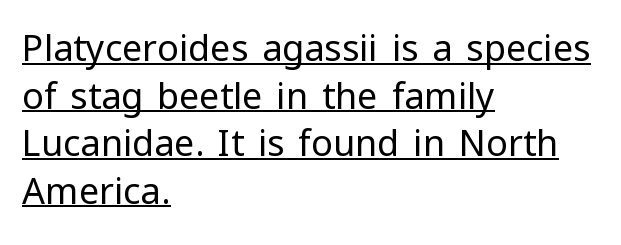
{"serif": "no", "italic": "no", "bold": "no", "weight": "regular", "width": "normal", "stroke_contrast": "low", "x_height": "medium", "monospaced": "no", "underline": "yes", "align": "left", "line_spacing": "normal", "line_spacing_ratio": 1.32, "letter_spacing": "normal", "letter_spacing_em": 0.0, "glyph_px": 36}
